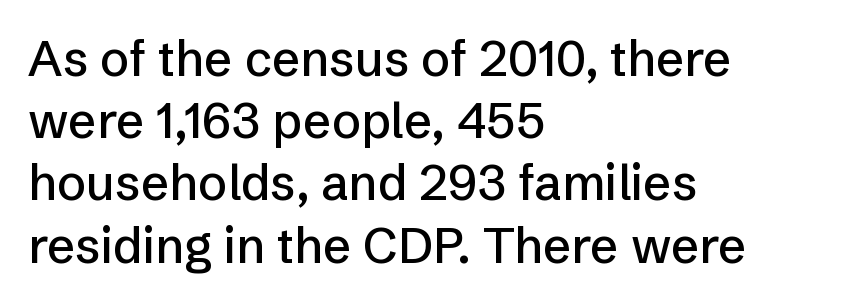
A typesetter would call this proportional, since set widths differ per character. Is the block centered? No — it sits flush against the left margin. In terms of letterform style, serifs are entirely absent. Interline gaps are of average width in this sample. Honestly, there is no underline to notice here at all. This is roman type, the default non-slanted kind.
